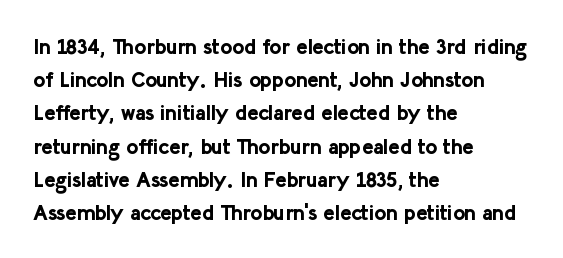
The font is running at its bold setting. Letters rest on an invisible, unmarked baseline. Students, note that the glyphs here touch the page at normal intervals. The rendering anchors every line to the left-hand side.
